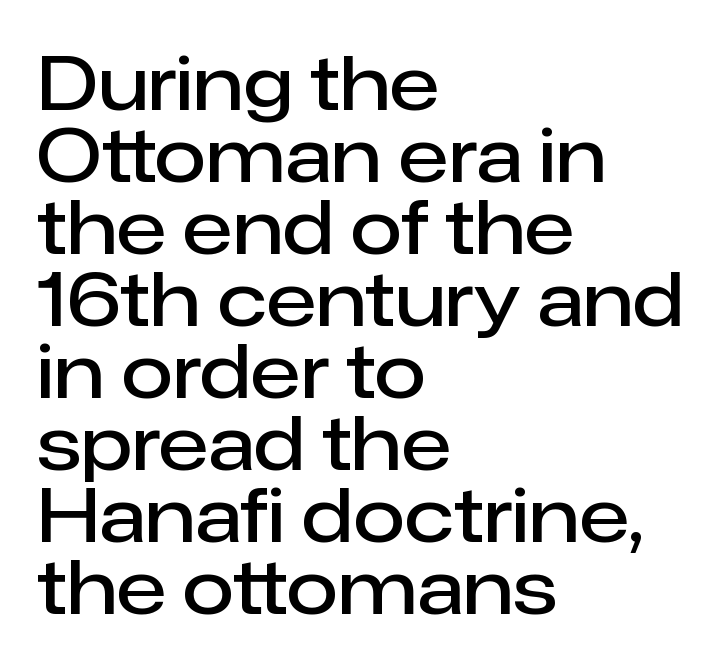
The image shows 75 px semibold sans-serif type, upright; set left-aligned, tight line spacing (0.96x), normal letter spacing, not underlined; low stroke contrast and a medium x-height.
